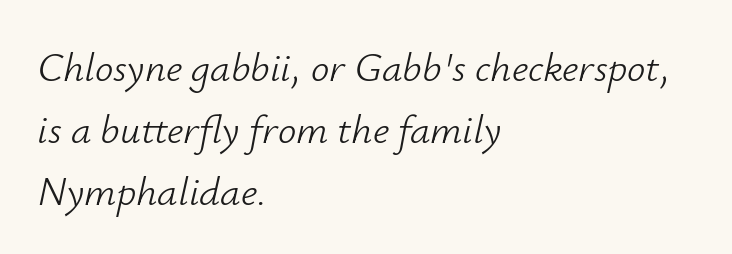
{"italic": "yes", "lean": "right", "slant_degrees": 12, "bold": "no", "weight": "light", "width": "normal", "stroke_contrast": "low", "x_height": "small", "monospaced": "no", "underline": "no", "align": "left", "line_spacing": "normal", "line_spacing_ratio": 1.51, "letter_spacing": "normal", "letter_spacing_em": 0.0, "glyph_px": 41}
